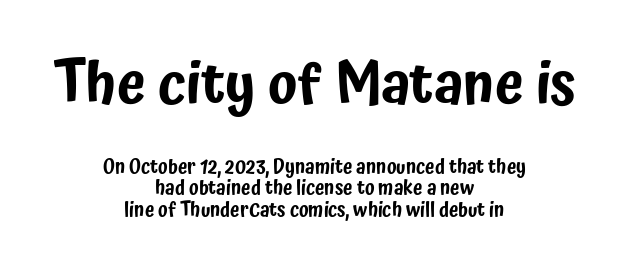
Q: Is the text italic (slanted)? A: No, it is upright.
Q: Is the typeface a serif or a sans-serif typeface? A: Sans-serif.
Q: Is the text underlined? A: No.
Q: How is the paragraph aligned? A: Centered.
Q: Is the spacing between letters normal or unusually wide? A: Normal.
Q: Is the spacing between lines tight, normal or loose? A: Tight.
Q: Which block of text is set in a larger size, the first (top) or the second (bottom)? A: The first (top) one.
Q: Width (condensed, normal, or wide)? A: Condensed.
Q: Stroke contrast? A: Low.
Q: x-height? A: Medium.
Q: Monospaced? A: No.
